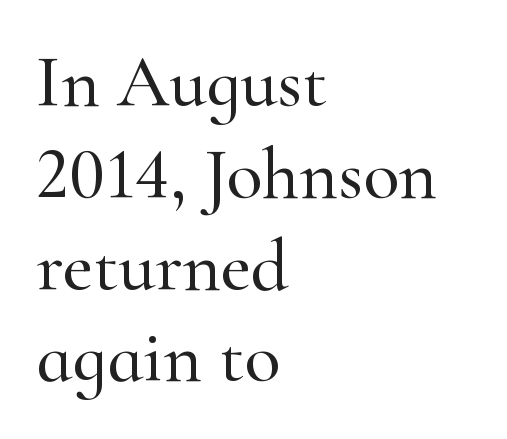
Does the copy run flush right? No — it runs flush left. Honestly, the letter spacing is just normal — you wouldn't notice it. The letters advance in unequal steps, a hallmark of proportional type. The foot of each line stays bare and open. Little horizontal feet cap the strokes, marking this as serif type.
